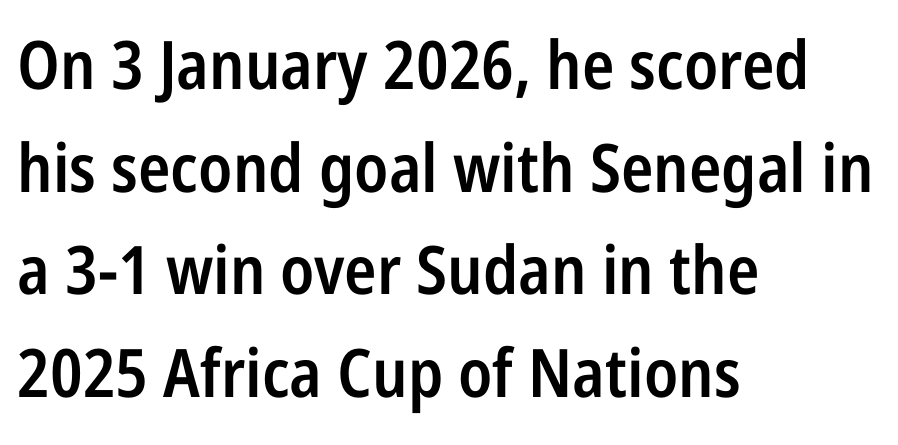
{"serif": "no", "italic": "no", "bold": "semi", "weight": "semibold", "width": "condensed", "stroke_contrast": "low", "x_height": "medium", "monospaced": "no", "underline": "no", "align": "left", "line_spacing": "normal", "line_spacing_ratio": 1.53, "letter_spacing": "normal", "letter_spacing_em": 0.0, "glyph_px": 67}
